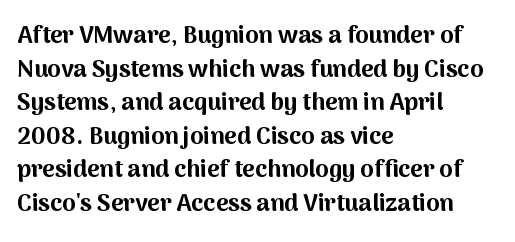
Q: Is the text bold? A: Yes.
Q: Is the text italic (slanted)? A: No, it is upright.
Q: Is the text underlined? A: No.
Q: How is the paragraph aligned? A: Left-aligned.
Q: Is the spacing between letters normal or unusually wide? A: Normal.
Q: Is the spacing between lines tight, normal or loose? A: Normal.
